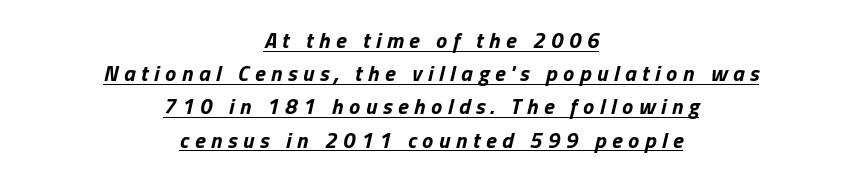
Q: Is the text bold? A: Yes.
Q: Is the text italic (slanted)? A: Yes, it leans right by about 13 degrees.
Q: Is the text underlined? A: Yes.
Q: How is the paragraph aligned? A: Centered.
Q: Is the spacing between letters normal or unusually wide? A: Unusually wide.
Q: Is the spacing between lines tight, normal or loose? A: Normal.
